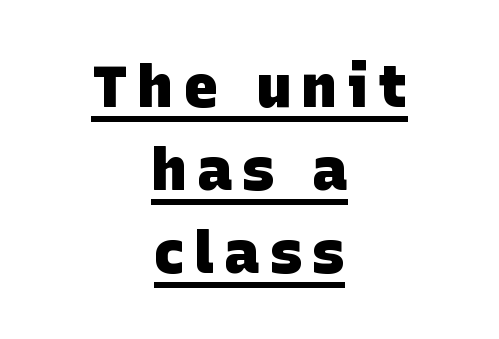
The image shows 59 px heavy sans-serif type; set centered, normal line spacing (1.41x), underlined; low stroke contrast and a large x-height.
